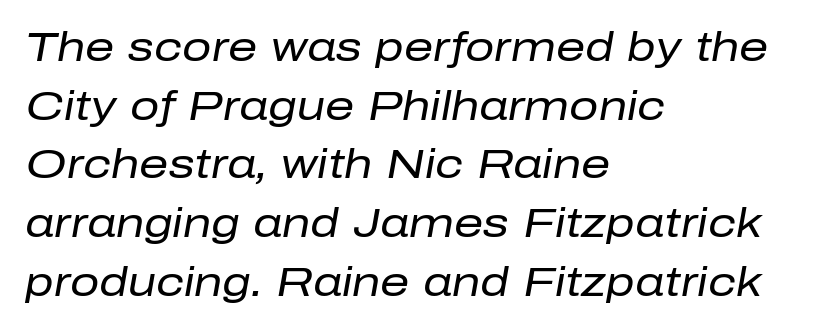
Q: Is the text bold? A: No.
Q: Is the text italic (slanted)? A: Yes, it leans right by about 10 degrees.
Q: Is the text underlined? A: No.
Q: How is the paragraph aligned? A: Left-aligned.
Q: Is the spacing between letters normal or unusually wide? A: Normal.
Q: Is the spacing between lines tight, normal or loose? A: Normal.
Q: Width (condensed, normal, or wide)? A: Normal.
Q: Stroke contrast? A: Low.
Q: x-height? A: Medium.
Q: Monospaced? A: No.
